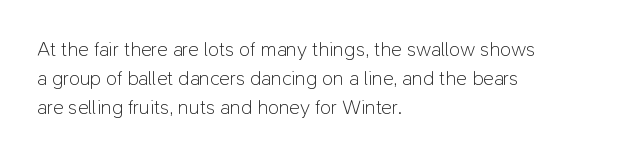
Beneath every word, the page is bare. Stems here are at most as thick as an everyday book face. When letters stand straight like this, we call the style roman or upright. This rendering leaves character spacing at its baseline value. The rendering uses a moderate line-height, typical for paragraphs.
